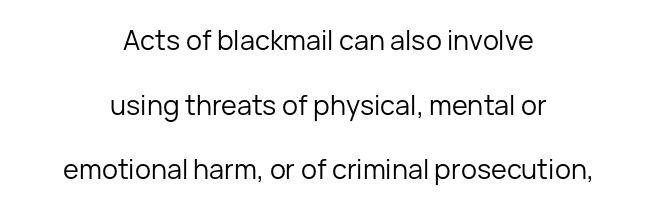
{"italic": "no", "bold": "no", "underline": "no", "align": "center", "line_spacing": "loose", "line_spacing_ratio": 2.39, "letter_spacing": "normal", "letter_spacing_em": 0.0, "glyph_px": 27}
